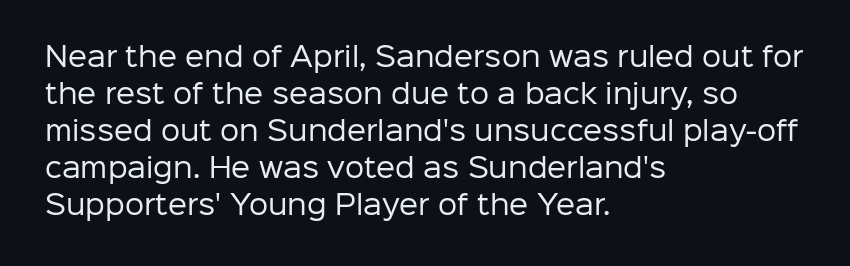
{"italic": "no", "bold": "no", "underline": "no", "align": "left", "line_spacing": "normal", "line_spacing_ratio": 1.37, "letter_spacing": "normal", "letter_spacing_em": 0.0, "glyph_px": 27}
